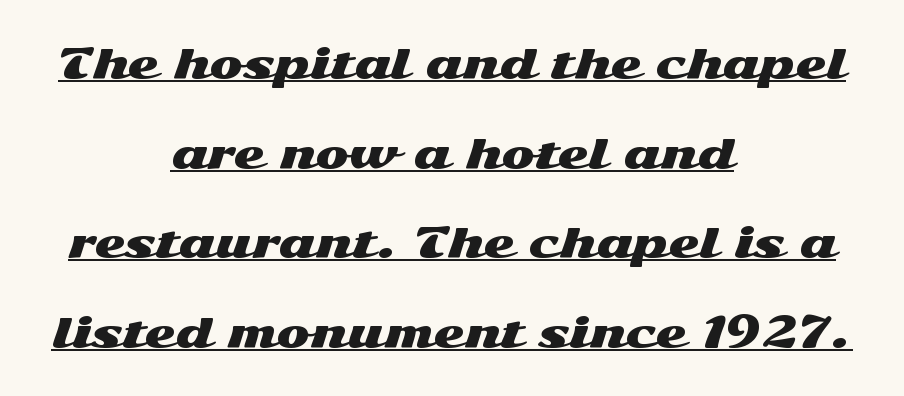
Q: Is the text italic (slanted)? A: Yes.
Q: Is the typeface a serif or a sans-serif typeface? A: Sans-serif.
Q: Is the text underlined? A: Yes.
Q: How is the paragraph aligned? A: Centered.
Q: Is the spacing between letters normal or unusually wide? A: Normal.
Q: Is the spacing between lines tight, normal or loose? A: Loose.
Q: Width (condensed, normal, or wide)? A: Wide.
Q: Stroke contrast? A: Medium.
Q: x-height? A: Medium.
Q: Monospaced? A: No.
